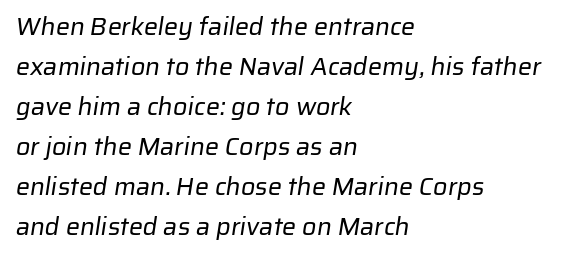
Q: Is the text bold? A: No.
Q: Is the text underlined? A: No.
Q: How is the paragraph aligned? A: Left-aligned.
Q: Is the spacing between letters normal or unusually wide? A: Normal.
Q: Is the spacing between lines tight, normal or loose? A: Normal.
